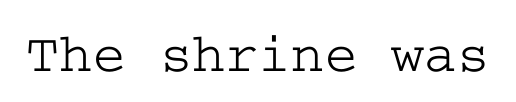
The image shows 56 px wide serif type, upright; set normal letter spacing, not underlined; low stroke contrast and a medium x-height.
